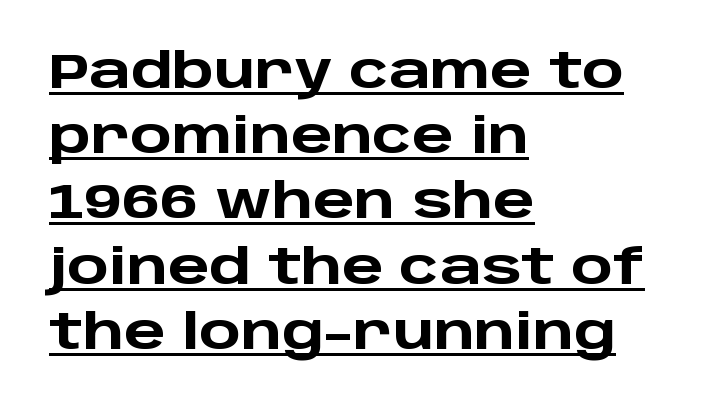
Q: Is the text bold? A: Yes.
Q: Is the text italic (slanted)? A: No, it is upright.
Q: Is the typeface a serif or a sans-serif typeface? A: Sans-serif.
Q: Is the text underlined? A: Yes.
Q: How is the paragraph aligned? A: Left-aligned.
Q: Is the spacing between letters normal or unusually wide? A: Normal.
Q: Is the spacing between lines tight, normal or loose? A: Normal.
Q: Width (condensed, normal, or wide)? A: Wide.
Q: Stroke contrast? A: Low.
Q: x-height? A: Large.
Q: Monospaced? A: No.
